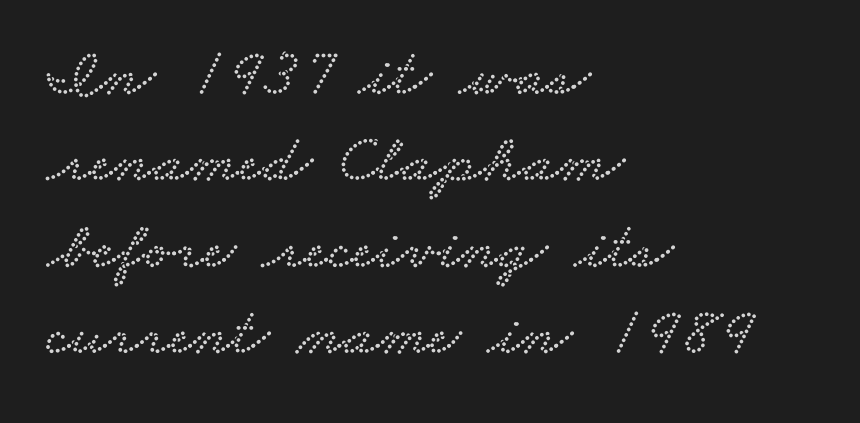
Q: Is the typeface a serif or a sans-serif typeface? A: Serif.
Q: Is the text underlined? A: No.
Q: How is the paragraph aligned? A: Left-aligned.
Q: Is the spacing between letters normal or unusually wide? A: Normal.
Q: Is the spacing between lines tight, normal or loose? A: Normal.
Q: Width (condensed, normal, or wide)? A: Wide.
Q: Stroke contrast? A: Low.
Q: x-height? A: Small.
Q: Monospaced? A: No.
